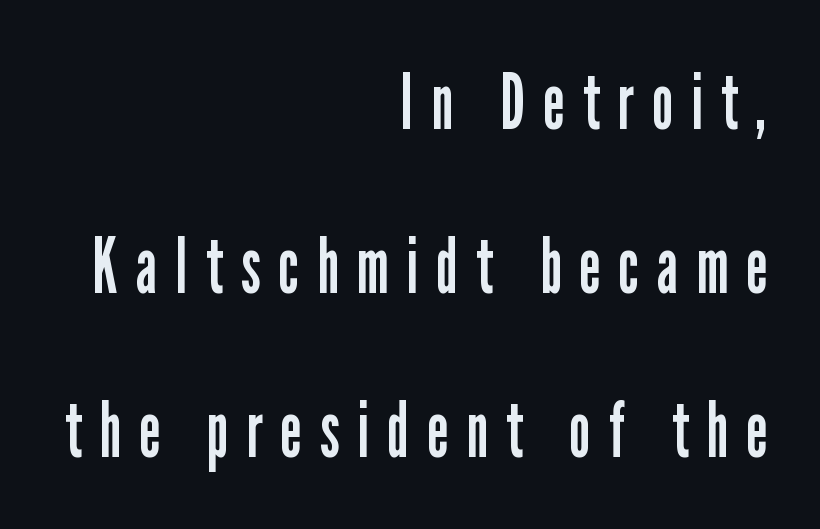
The image shows 78 px regular-weight, condensed sans-serif type, upright; set right-aligned, loose line spacing (2.1x), unusually wide letter spacing (+0.24 em), not underlined; low stroke contrast and a medium x-height.
